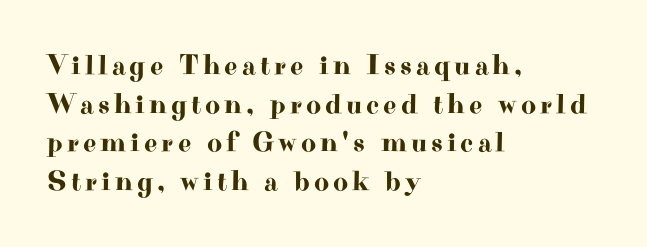
{"serif": "yes", "italic": "no", "width": "wide", "stroke_contrast": "high", "x_height": "small", "monospaced": "no", "underline": "no", "align": "left", "line_spacing": "normal", "line_spacing_ratio": 1.33, "glyph_px": 29}
